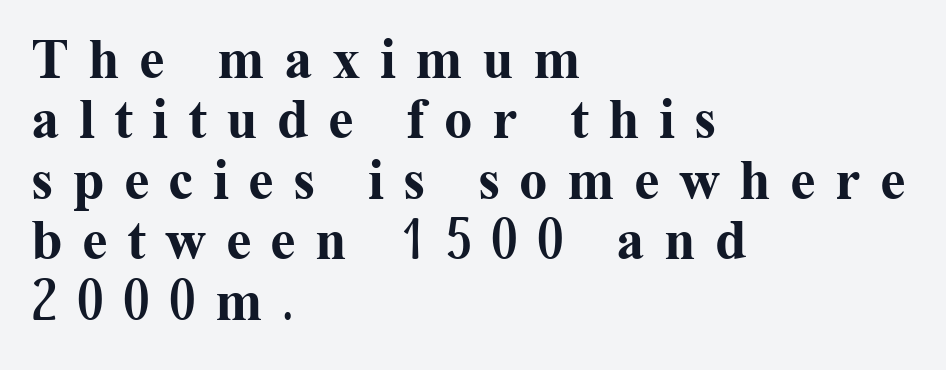
{"serif": "yes", "italic": "no", "bold": "yes", "weight": "bold", "width": "normal", "stroke_contrast": "medium", "x_height": "medium", "monospaced": "no", "underline": "no", "align": "left", "line_spacing": "tight", "line_spacing_ratio": 1.06, "letter_spacing": "wide", "letter_spacing_em": 0.34, "glyph_px": 57}
